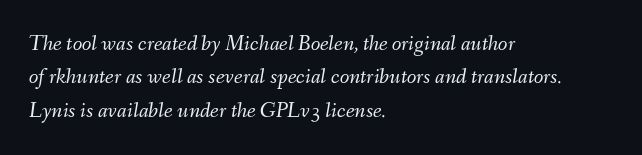
What's the leading like? Ordinary, nothing unusual. Descenders hang freely into open space. This is oblique type, the kind used for emphasis or titles. You could call the tracking neutral — neither tight nor loose. A classic flush-left, rag-right setting is used for this passage. Heft: none added — not bold.
